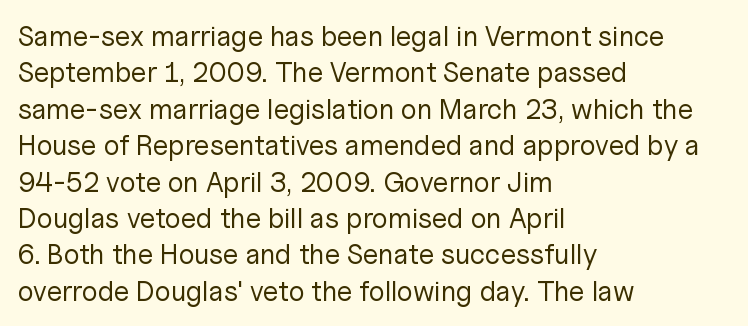
{"serif": "no", "italic": "no", "bold": "no", "weight": "regular", "width": "normal", "stroke_contrast": "low", "x_height": "medium", "monospaced": "no", "underline": "no", "align": "left", "line_spacing": "normal", "line_spacing_ratio": 1.3, "letter_spacing": "normal", "letter_spacing_em": 0.0, "glyph_px": 28}
